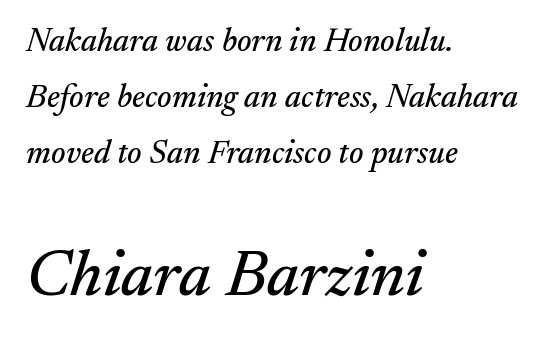
Font category for this specimen: serif. A student would call this left alignment; a typographer would say flush left, rag right. The passage shown begins with its smaller block and ends with its larger one. Short note: letters normally spaced.
